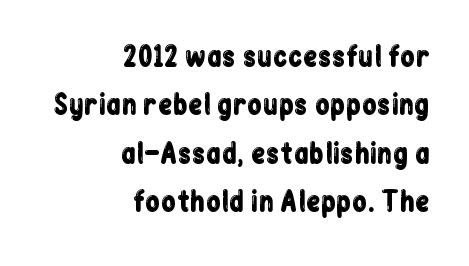
Designer's note — italics off, roman on. Spacing between characters is what you'd get straight out of the box. The specimen omits any rule beneath the text block's lines. Horizontal alignment here is rightward, an uncommon choice for prose.
